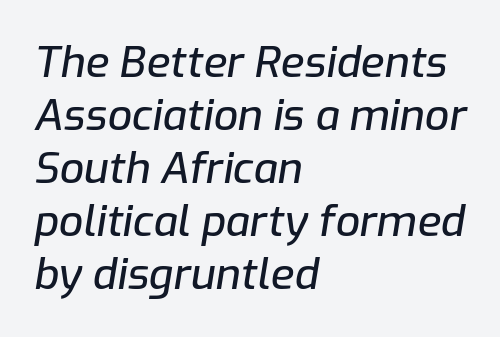
{"italic": "yes", "lean": "right", "slant_degrees": 9, "width": "normal", "stroke_contrast": "low", "x_height": "medium", "monospaced": "no", "underline": "no", "align": "left", "line_spacing_ratio": 1.23, "letter_spacing": "normal", "letter_spacing_em": 0.0, "glyph_px": 43}
